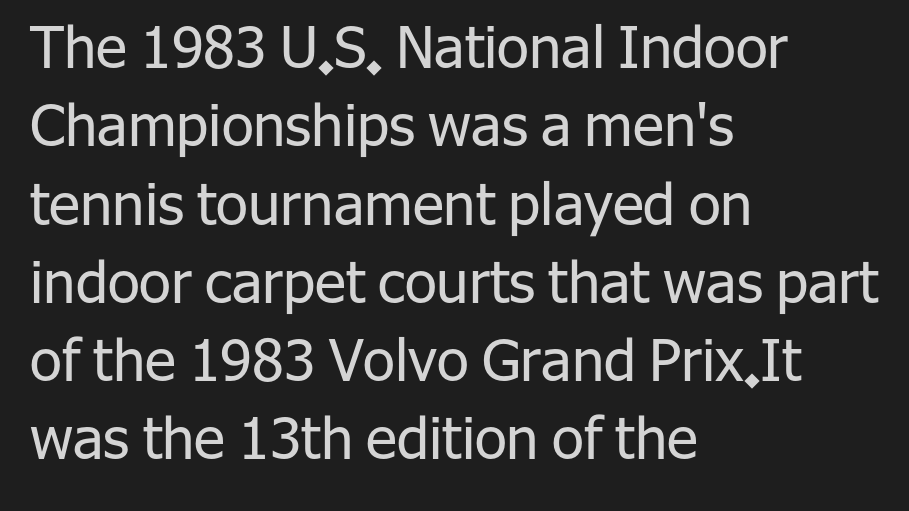
{"serif": "no", "italic": "no", "bold": "no", "weight": "regular", "width": "normal", "stroke_contrast": "low", "x_height": "medium", "monospaced": "no", "underline": "no", "align": "left", "line_spacing": "normal", "line_spacing_ratio": 1.35, "letter_spacing": "normal", "letter_spacing_em": 0.0, "glyph_px": 58}
